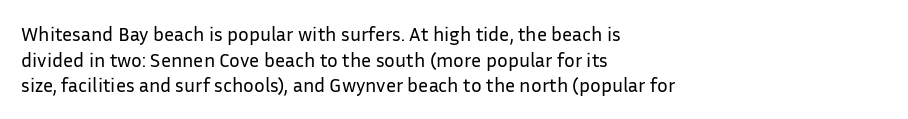
Q: Is the text bold? A: No.
Q: Is the text italic (slanted)? A: No, it is upright.
Q: Is the text underlined? A: No.
Q: How is the paragraph aligned? A: Left-aligned.
Q: Is the spacing between letters normal or unusually wide? A: Normal.
Q: Is the spacing between lines tight, normal or loose? A: Normal.
